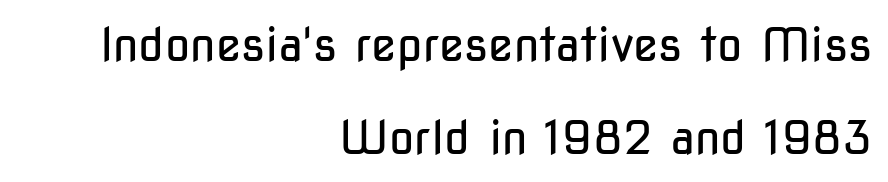
Every stem runs plumb, perpendicular to the baseline. The space between consecutive lines is lavish. Tracking value appears to be zero — textbook default spacing. Check where the strokes stop: nothing finishes them off — pure sans. Underline: absent.
